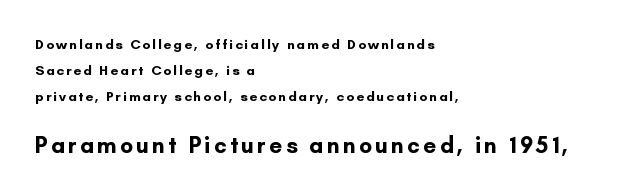
The axis of the letterforms is exactly vertical. The later block is typeset at a bigger size than the earlier block. The compositor pushed each line to the left boundary. Words float on clear page, feet unadorned.
